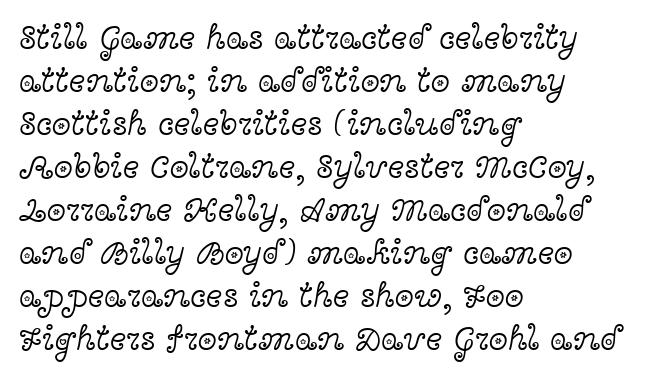
{"serif": "yes", "bold": "no", "weight": "light", "width": "wide", "x_height": "medium", "monospaced": "no", "underline": "no", "align": "left", "line_spacing_ratio": 1.23, "letter_spacing": "normal", "letter_spacing_em": 0.0, "glyph_px": 35}
